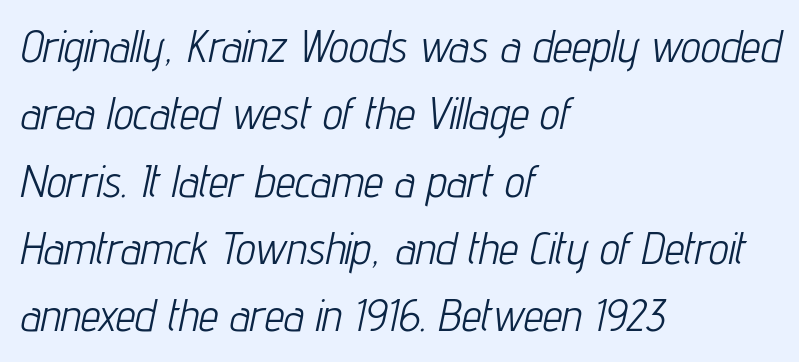
{"italic": "yes", "lean": "right", "slant_degrees": 12, "bold": "no", "weight": "light", "width": "condensed", "stroke_contrast": "low", "x_height": "medium", "monospaced": "no", "underline": "no", "align": "left", "line_spacing": "normal", "line_spacing_ratio": 1.53, "letter_spacing": "normal", "letter_spacing_em": 0.0, "glyph_px": 44}
